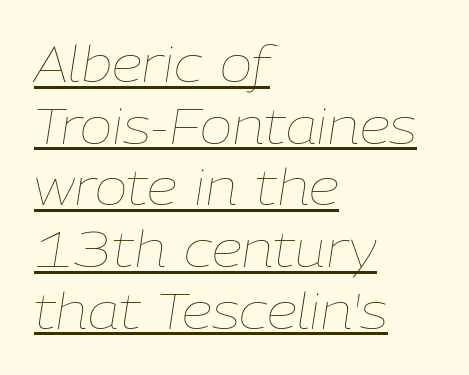
Where is the straight margin? On the left. Is this a heavy cut? Hardly; it is regular or lighter. Students, observe: this is what conventionally led text looks like. Descenders here cross a horizontal rule under the line.
